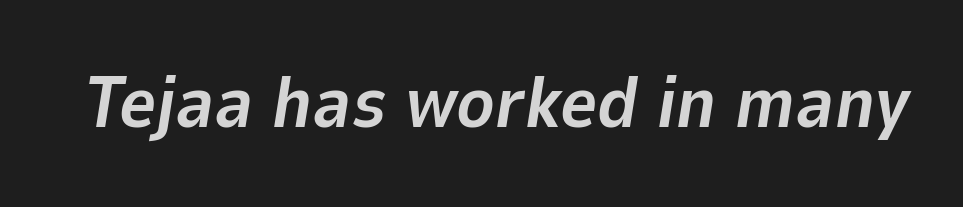
No extra tracking has been applied to these lines. Tall strokes in this sample are angled rather than plumb. The rendering uses natural spacing where letterforms have individual widths. Words float on clear page, feet unadorned.
